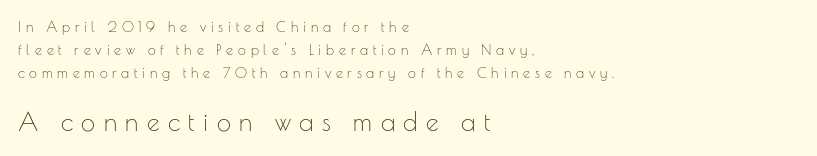
Compared with a centered layout, this one pins lines to the left instead. If you squint, the bottom block still reads clearly — it's the larger of the two. Quick note: interline space is typical. Only glyphs here, with clear space below each row. The passage shown is not bold in any degree. Is the letter spacing exaggerated? Yes — the characters are pushed far apart.
